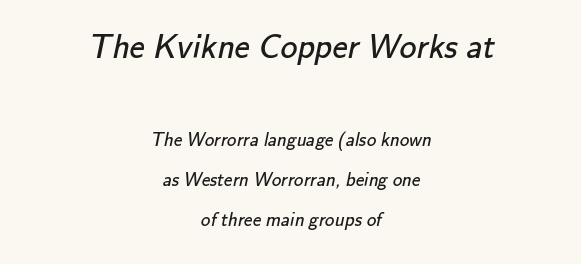
Caption: multi-line text, centered on the measure. The string is rendered with underlining switched off. Notice the wide empty band between every row — that's loose leading. Nobody touched the tracking dial on this one.
